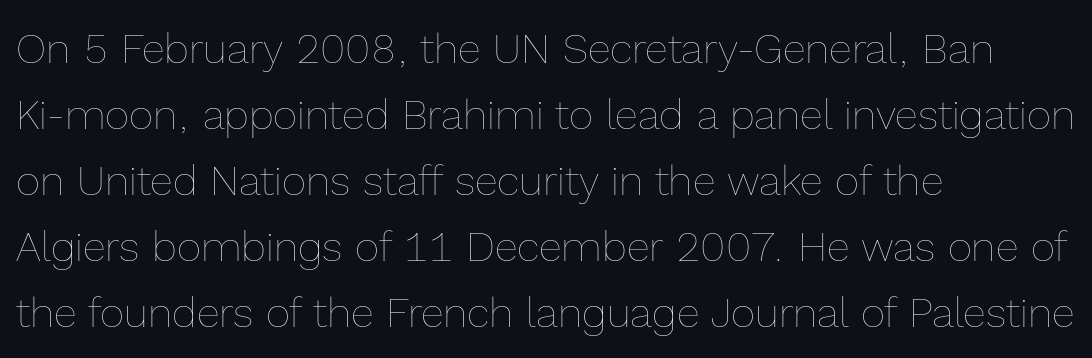
If you measured baseline to baseline, you'd find a middling distance. This rendering uses left alignment, leaving the right contour irregular. Varying glyph widths throughout — classic text-font behaviour. Nope, not italic — everything's standing straight.
